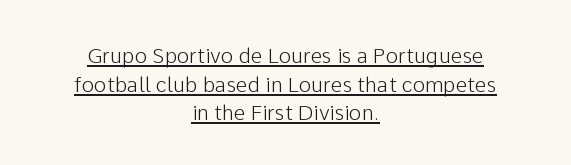
Caption: lettering with a line underneath. The passage shown has conventional tracking throughout. Leading matches the norm, producing a regular column. It's the straight-up-and-down kind of type. Visually the block forms a symmetrical silhouette, jagged on both flanks.
